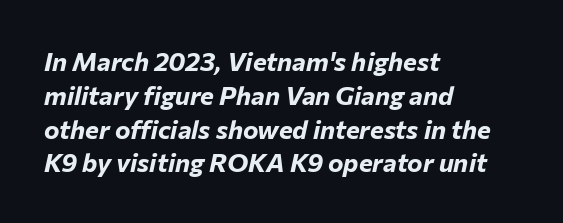
Q: Is the text bold? A: Yes.
Q: Is the text italic (slanted)? A: Yes, it leans right by about 12 degrees.
Q: Is the text underlined? A: No.
Q: How is the paragraph aligned? A: Left-aligned.
Q: Is the spacing between letters normal or unusually wide? A: Normal.
Q: Is the spacing between lines tight, normal or loose? A: Normal.
